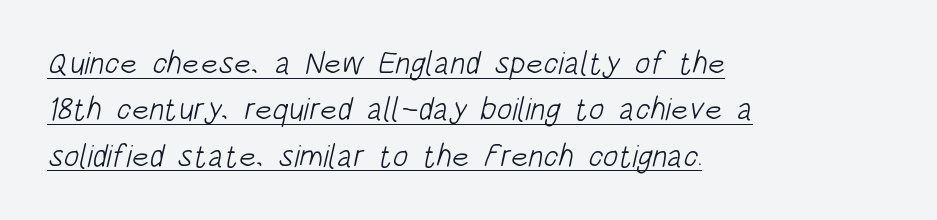
The image shows 32 px light, condensed sans-serif type; set left-aligned, normal line spacing (1.45x), normal letter spacing, underlined; low stroke contrast and a large x-height.
